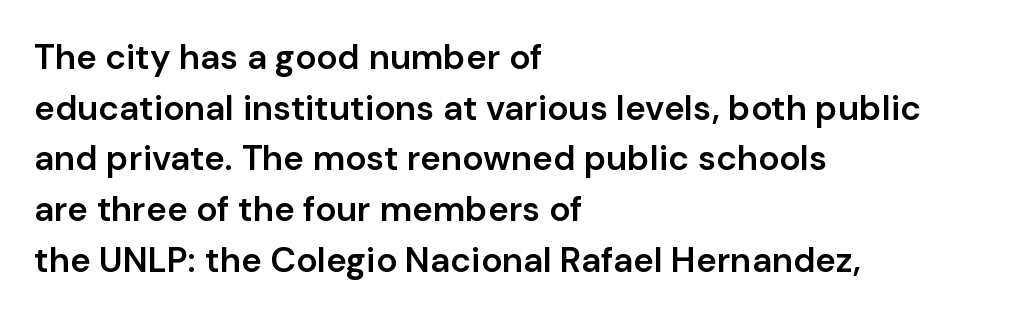
The image shows 35 px semibold sans-serif type, upright; set left-aligned, normal line spacing (1.45x), normal letter spacing, not underlined; low stroke contrast and a medium x-height.
